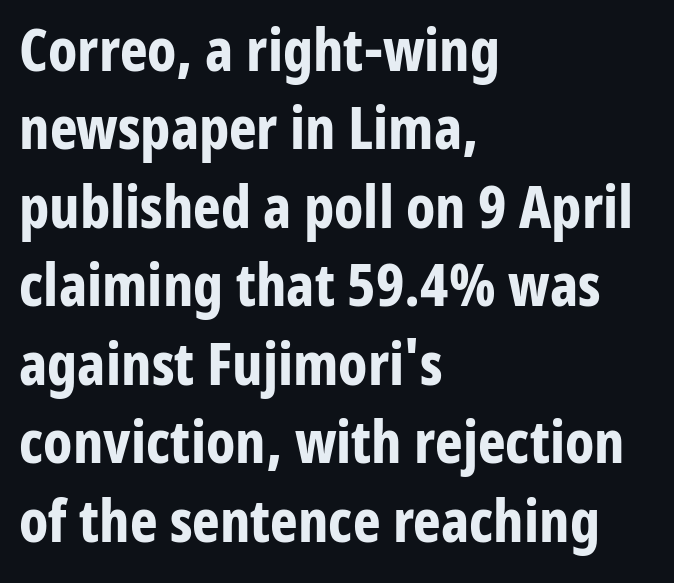
Q: Is the text bold? A: Yes.
Q: Is the text italic (slanted)? A: No, it is upright.
Q: Is the typeface a serif or a sans-serif typeface? A: Sans-serif.
Q: Is the text underlined? A: No.
Q: How is the paragraph aligned? A: Left-aligned.
Q: Is the spacing between letters normal or unusually wide? A: Normal.
Q: Is the spacing between lines tight, normal or loose? A: Normal.
Q: Width (condensed, normal, or wide)? A: Condensed.
Q: Stroke contrast? A: Low.
Q: x-height? A: Medium.
Q: Monospaced? A: No.
